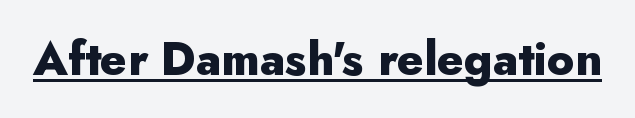
{"serif": "no", "italic": "no", "bold": "yes", "weight": "heavy", "width": "normal", "stroke_contrast": "low", "x_height": "small", "monospaced": "no", "underline": "yes", "letter_spacing": "normal", "letter_spacing_em": 0.0, "glyph_px": 46}
